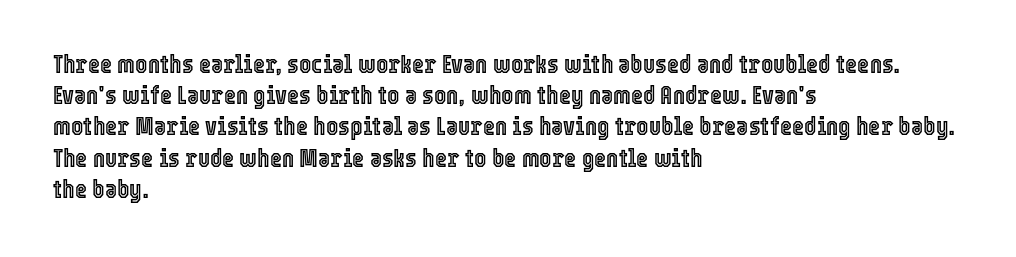
{"italic": "no", "underline": "no", "align": "left", "line_spacing_ratio": 1.2, "letter_spacing": "normal", "letter_spacing_em": 0.0, "glyph_px": 26}
